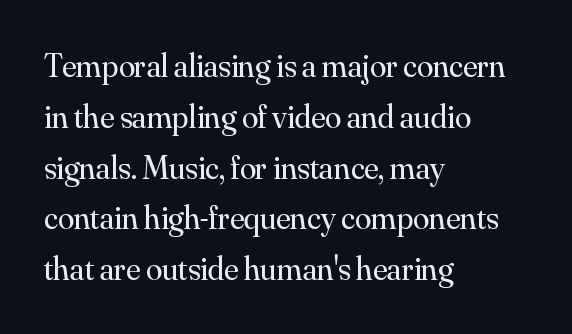
{"serif": "yes", "italic": "no", "bold": "no", "weight": "regular", "width": "normal", "stroke_contrast": "medium", "x_height": "small", "monospaced": "no", "underline": "no", "align": "left", "line_spacing": "normal", "line_spacing_ratio": 1.54, "letter_spacing": "normal", "letter_spacing_em": 0.0, "glyph_px": 33}
